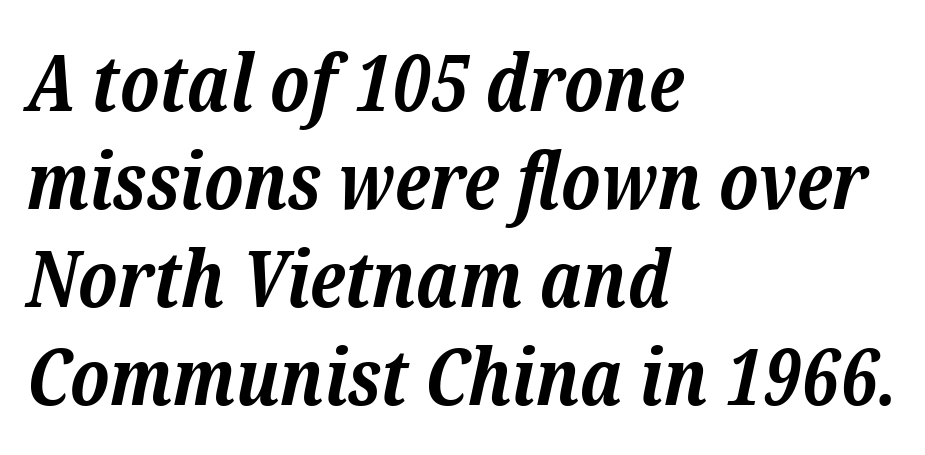
The image shows 79 px bold serif type, italic (leaning right); set left-aligned, line spacing 1.24x, normal letter spacing, not underlined; low stroke contrast and a medium x-height.
